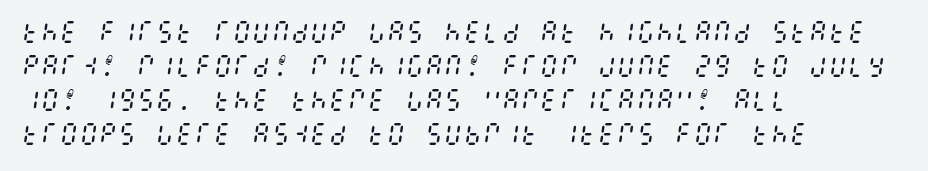
Q: Is the text bold? A: No.
Q: Is the text italic (slanted)? A: Yes, it leans right by about 8 degrees.
Q: Is the text underlined? A: No.
Q: How is the paragraph aligned? A: Left-aligned.
Q: Is the spacing between letters normal or unusually wide? A: Normal.
Q: Is the spacing between lines tight, normal or loose? A: Normal.
